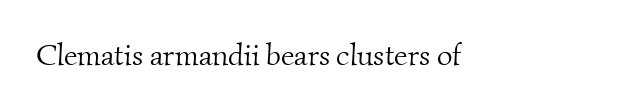
The image shows 30 px light serif type; set normal letter spacing, not underlined; medium stroke contrast and a small x-height.
